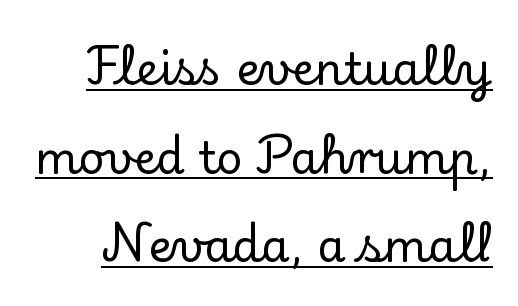
Q: Is the text italic (slanted)? A: No, it is upright.
Q: Is the typeface a serif or a sans-serif typeface? A: Serif.
Q: Is the text underlined? A: Yes.
Q: Is the spacing between letters normal or unusually wide? A: Normal.
Q: Is the spacing between lines tight, normal or loose? A: Loose.
Q: Width (condensed, normal, or wide)? A: Normal.
Q: Stroke contrast? A: Low.
Q: x-height? A: Small.
Q: Monospaced? A: No.
